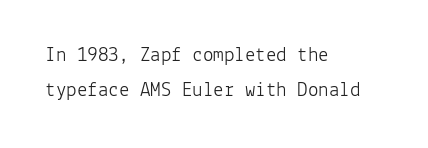
The gaps between neighbouring characters are ordinary and unremarkable. Alignment: flush left. Counters stay open thanks to moderate or lighter strokes. Underline: absent. Does the leading feel generous? No, just average.
